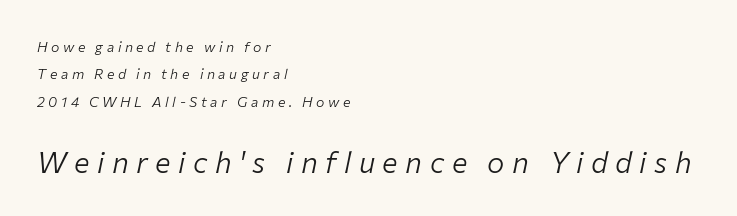
{"italic": "yes", "lean": "right", "slant_degrees": 12, "bold": "no", "weight": "light", "width": "normal", "stroke_contrast": "low", "x_height": "medium", "monospaced": "no", "underline": "no", "align": "left", "line_spacing": "loose", "line_spacing_ratio": 1.96, "letter_spacing": "wide", "letter_spacing_em": 0.26, "larger_block": "second", "size_ratio": 2.07, "glyph_px": 29}
